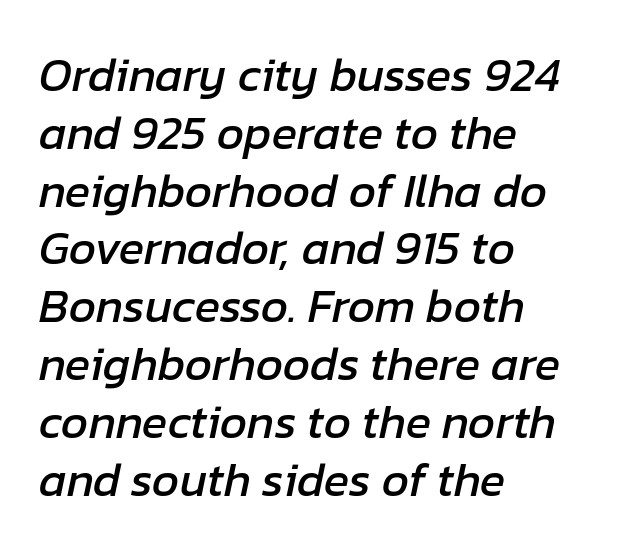
Q: Is the text italic (slanted)? A: Yes, it leans right by about 12 degrees.
Q: Is the text underlined? A: No.
Q: How is the paragraph aligned? A: Left-aligned.
Q: Is the spacing between letters normal or unusually wide? A: Normal.
Q: Width (condensed, normal, or wide)? A: Normal.
Q: Stroke contrast? A: Low.
Q: x-height? A: Medium.
Q: Monospaced? A: No.
